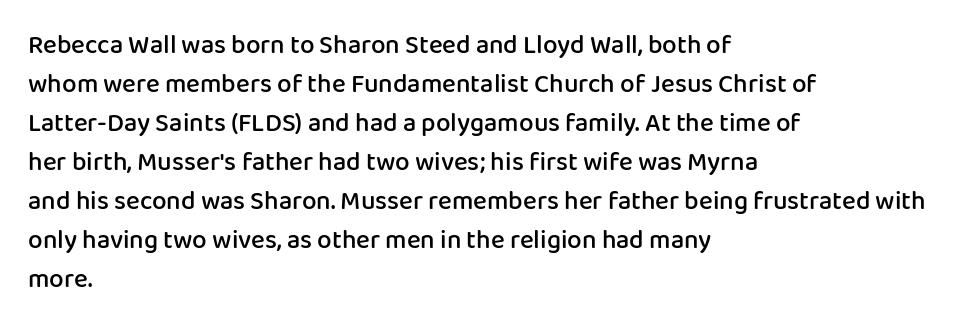
{"italic": "no", "bold": "semi", "underline": "no", "align": "left", "line_spacing": "normal", "line_spacing_ratio": 1.5, "letter_spacing": "normal", "letter_spacing_em": 0.0, "glyph_px": 26}
